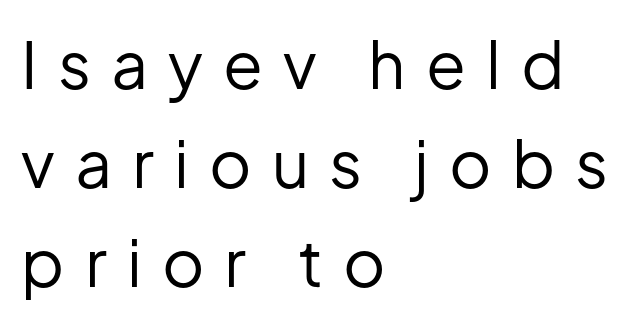
{"serif": "no", "italic": "no", "bold": "no", "weight": "regular", "width": "normal", "stroke_contrast": "low", "x_height": "medium", "monospaced": "no", "underline": "no", "align": "left", "line_spacing": "normal", "line_spacing_ratio": 1.52, "letter_spacing": "wide", "letter_spacing_em": 0.31, "glyph_px": 65}
